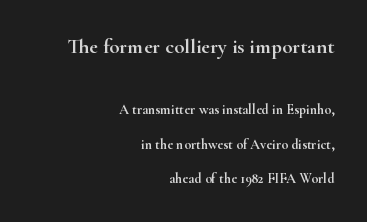
The image shows 21 px text type, upright; set right-aligned, loose line spacing (2.46x), normal letter spacing, not underlined; the first (top) block is 1.5x larger.
